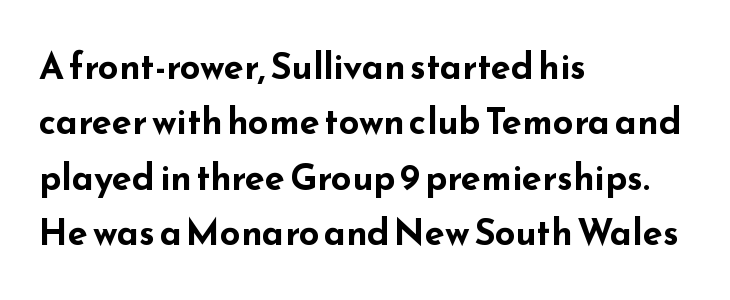
The image shows 36 px bold, wide sans-serif type, upright; set left-aligned, normal line spacing (1.54x), normal letter spacing, not underlined; low stroke contrast and a small x-height.
